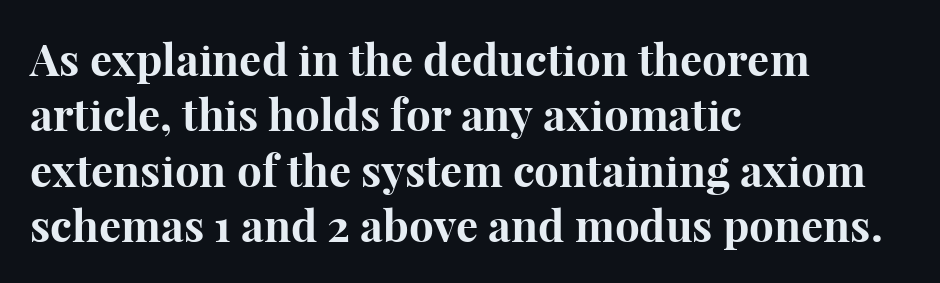
{"serif": "yes", "italic": "no", "bold": "yes", "weight": "bold", "width": "normal", "stroke_contrast": "high", "x_height": "medium", "monospaced": "no", "underline": "no", "align": "left", "line_spacing": "normal", "line_spacing_ratio": 1.26, "letter_spacing": "normal", "letter_spacing_em": 0.0, "glyph_px": 44}
